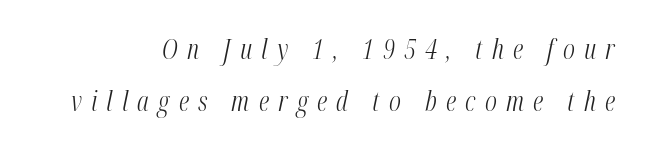
{"italic": "yes", "lean": "right", "slant_degrees": 12, "bold": "no", "underline": "no", "line_spacing": "loose", "line_spacing_ratio": 1.91, "letter_spacing": "wide", "letter_spacing_em": 0.34, "glyph_px": 27}
